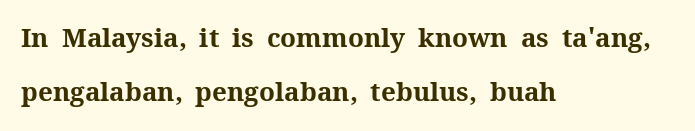
Q: Is the text bold? A: Yes.
Q: Is the text italic (slanted)? A: No, it is upright.
Q: Is the text underlined? A: No.
Q: How is the paragraph aligned? A: Left-aligned.
Q: Is the spacing between letters normal or unusually wide? A: Normal.
Q: Is the spacing between lines tight, normal or loose? A: Loose.
